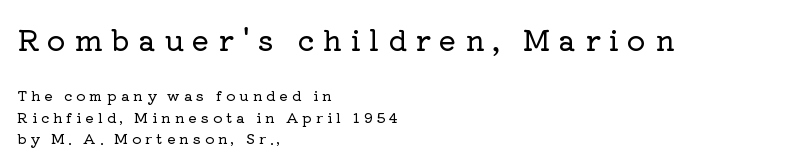
{"serif": "yes", "italic": "no", "width": "normal", "stroke_contrast": "low", "x_height": "medium", "monospaced": "no", "underline": "no", "align": "left", "line_spacing": "normal", "line_spacing_ratio": 1.52, "letter_spacing": "wide", "letter_spacing_em": 0.29, "larger_block": "first", "size_ratio": 2.07, "glyph_px": 29}
